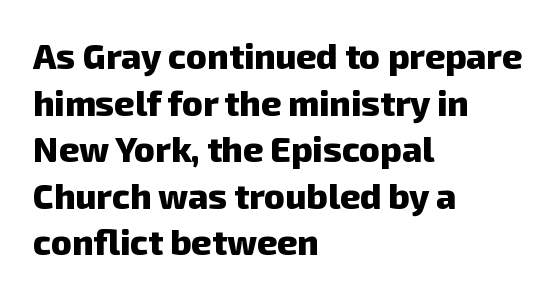
Lines of text with bare space underneath. Emphasis by weight is at full strength: bold. The letters advance in unequal steps, a hallmark of proportional type. The letters carry no serifs — their stems end cleanly without finishing strokes. Default kerning and tracking; the words read as compact shapes. The passage is arranged the way most books set body copy — flush left.
